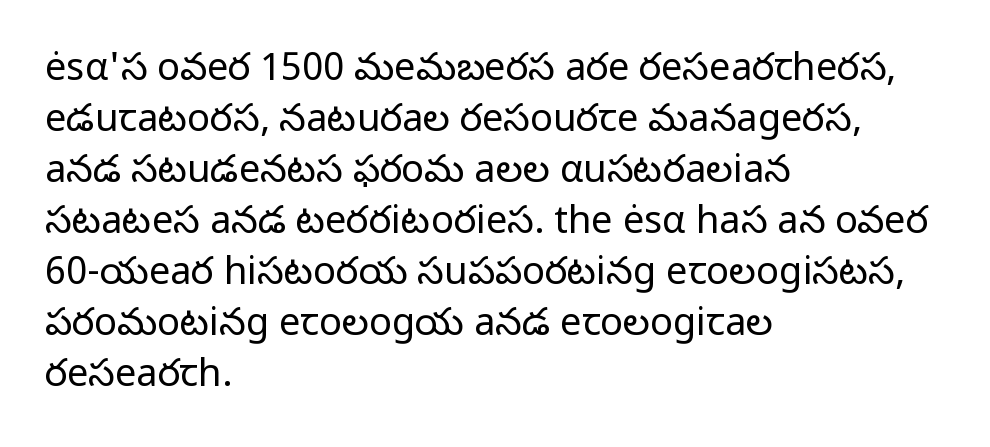
{"serif": "no", "italic": "no", "bold": "no", "weight": "regular", "width": "normal", "stroke_contrast": "low", "x_height": "medium", "monospaced": "no", "underline": "no", "align": "left", "line_spacing": "normal", "line_spacing_ratio": 1.34, "letter_spacing": "normal", "letter_spacing_em": 0.0, "glyph_px": 38}
